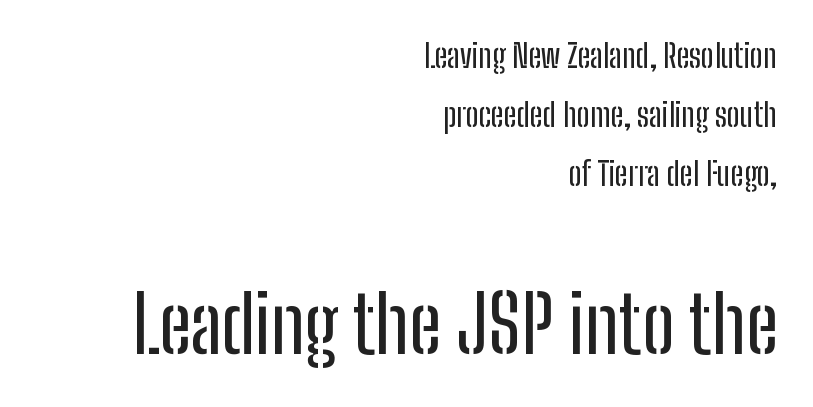
The image shows 79 px condensed sans-serif type, upright; set right-aligned, line spacing 1.84x, normal letter spacing, not underlined; the second (bottom) block is 2.47x larger; low stroke contrast and a medium x-height.
